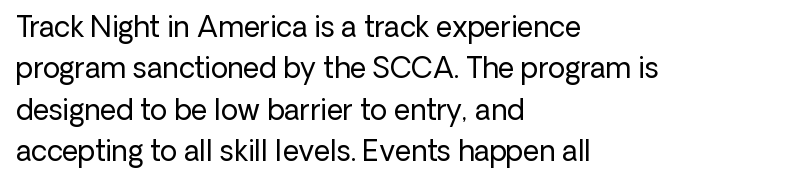
{"serif": "no", "italic": "no", "bold": "no", "weight": "regular", "width": "normal", "stroke_contrast": "low", "x_height": "medium", "monospaced": "no", "underline": "no", "align": "left", "line_spacing": "normal", "line_spacing_ratio": 1.48, "letter_spacing": "normal", "letter_spacing_em": 0.0, "glyph_px": 28}
